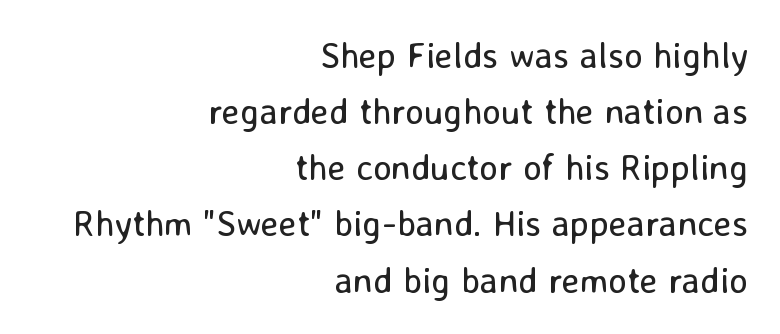
The designer left line spacing at the default. This is the regular roman posture of the typeface. Spacing verdict: proportional, widths tailored to each character. Compared with a flush-left layout, this one pins lines to the opposite, right side. The zone under the glyphs is completely vacant.
